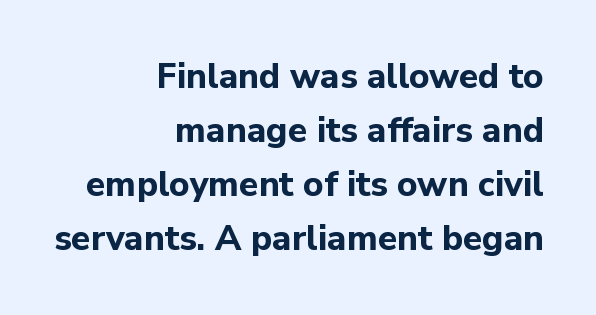
The image shows 35 px bold sans-serif type, upright; set right-aligned, normal line spacing (1.54x), normal letter spacing, not underlined; low stroke contrast and a medium x-height.
